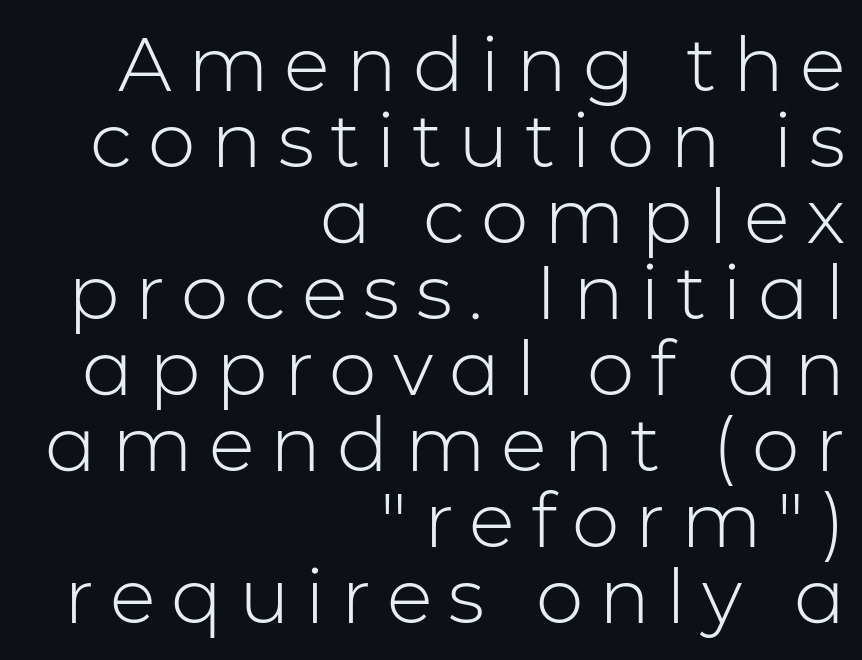
{"serif": "no", "italic": "no", "bold": "no", "weight": "light", "width": "normal", "stroke_contrast": "low", "x_height": "medium", "monospaced": "no", "underline": "no", "align": "right", "line_spacing": "tight", "line_spacing_ratio": 1.0, "letter_spacing": "wide", "letter_spacing_em": 0.21, "glyph_px": 76}
